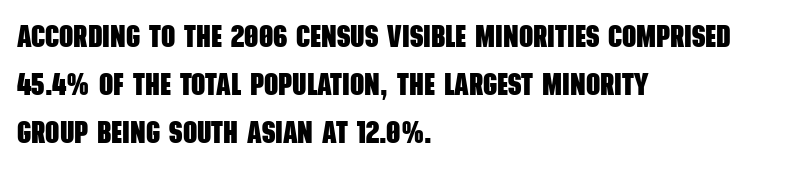
{"serif": "no", "bold": "yes", "weight": "heavy", "width": "condensed", "stroke_contrast": "low", "x_height": "large", "monospaced": "no", "underline": "no", "align": "left", "line_spacing": "normal", "line_spacing_ratio": 1.55, "letter_spacing": "normal", "letter_spacing_em": 0.0, "glyph_px": 31}
